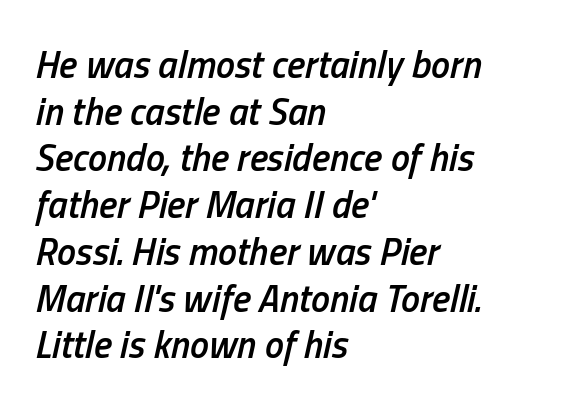
The image shows 38 px semibold, condensed type, italic (leaning right); set left-aligned, line spacing 1.23x, normal letter spacing, not underlined; low stroke contrast and a medium x-height.
